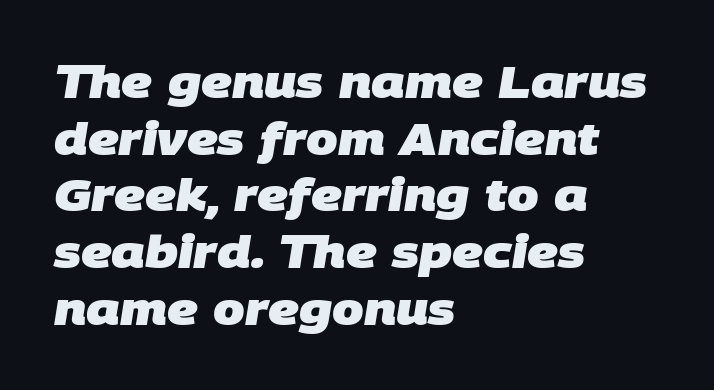
Q: Is the text bold? A: Yes.
Q: Is the typeface a serif or a sans-serif typeface? A: Sans-serif.
Q: Is the text underlined? A: No.
Q: How is the paragraph aligned? A: Left-aligned.
Q: Is the spacing between letters normal or unusually wide? A: Normal.
Q: Is the spacing between lines tight, normal or loose? A: Normal.
Q: Width (condensed, normal, or wide)? A: Normal.
Q: Stroke contrast? A: Low.
Q: x-height? A: Large.
Q: Monospaced? A: No.
